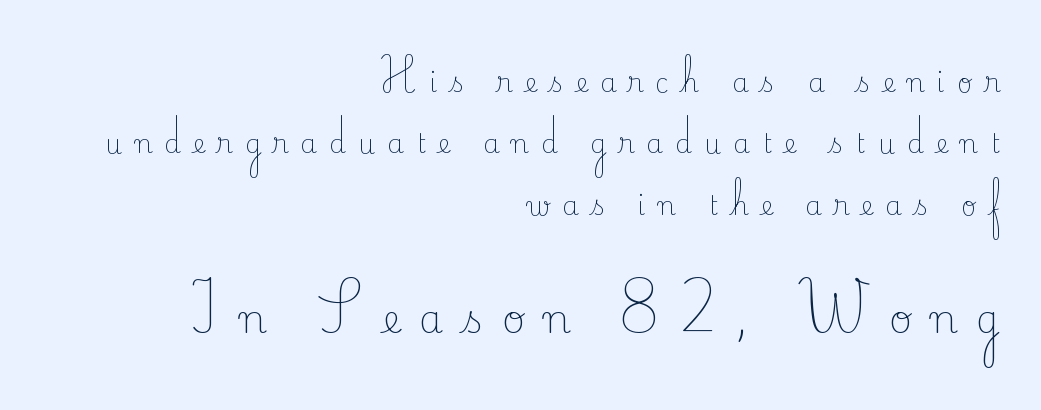
These lines are composed in type with serifs. Line spacing here is loose. Between one letter and the next there's a generous, obvious gap. The string is rendered with underlining switched off.
